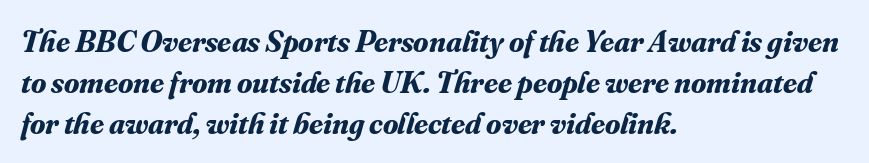
Q: Is the text bold? A: Yes.
Q: Is the text italic (slanted)? A: Yes, it leans right by about 16 degrees.
Q: Is the typeface a serif or a sans-serif typeface? A: Serif.
Q: Is the text underlined? A: No.
Q: How is the paragraph aligned? A: Left-aligned.
Q: Is the spacing between letters normal or unusually wide? A: Normal.
Q: Is the spacing between lines tight, normal or loose? A: Normal.
Q: Width (condensed, normal, or wide)? A: Normal.
Q: Stroke contrast? A: Medium.
Q: x-height? A: Small.
Q: Monospaced? A: No.
